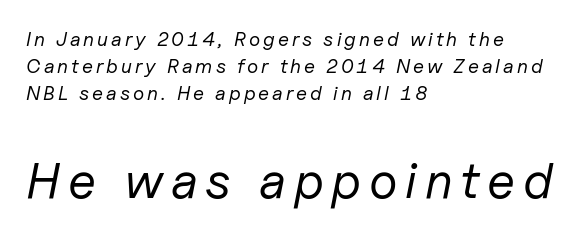
Q: Is the text bold? A: No.
Q: Is the text italic (slanted)? A: Yes, it leans right by about 11 degrees.
Q: Is the text underlined? A: No.
Q: How is the paragraph aligned? A: Left-aligned.
Q: Is the spacing between lines tight, normal or loose? A: Normal.
Q: Which block of text is set in a larger size, the first (top) or the second (bottom)? A: The second (bottom) one.
Q: Width (condensed, normal, or wide)? A: Normal.
Q: Stroke contrast? A: Low.
Q: x-height? A: Medium.
Q: Monospaced? A: No.
